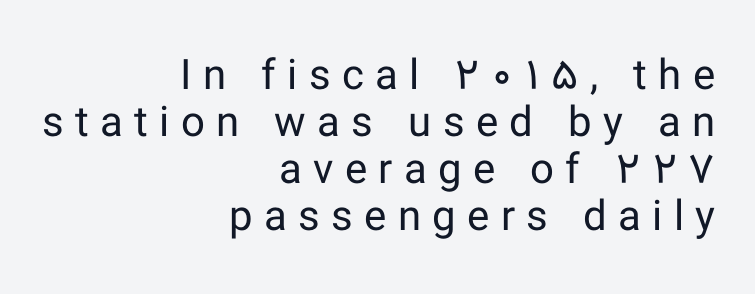
Decoration check: the copy has no underline. The characters display no serif detailing; their extremities are plain. This rendering widens character spacing well past its baseline value. The lettering holds an erect, upright posture throughout. Ink coverage per letter is moderate at most.
